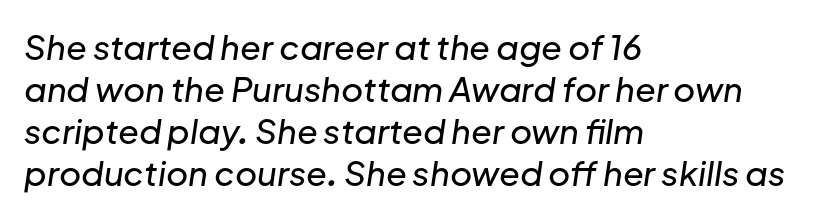
This rendering features lettering with no underline. Short and long lines alike share a common starting point at left. A typesetter would call this zero additional tracking. Slant detected: the letters are inclined. The rendering uses natural spacing where letterforms have individual widths.
